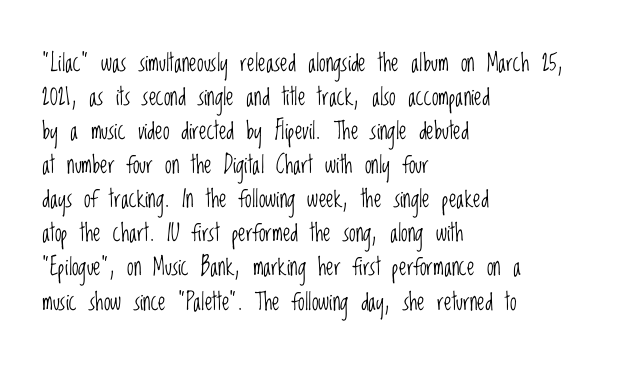
Just letters on the line, the space beneath them empty. The lines sit at an ordinary, default distance from one another. Reading down the block, your eye returns to a fixed left position each line. Think standard paragraph weight, or any step lighter than that.
